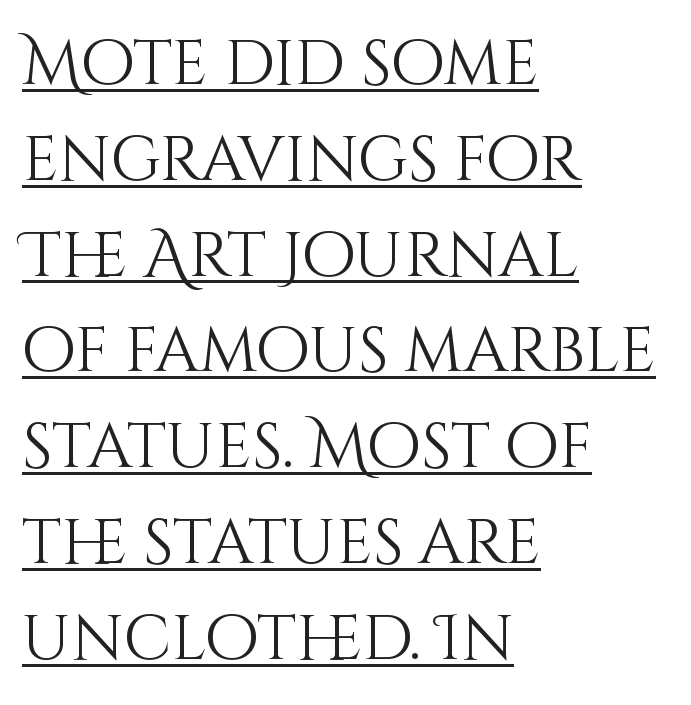
Stroke mass is kept to a normal reading level or below. Think of a printed novel: that variable character pitch is what you see here. What decoration does the sample have? An underline. The setting favours the left margin, as ordinary paragraphs usually do. Posture: vertical. Horizontal bands of white between lines are of average thickness.
